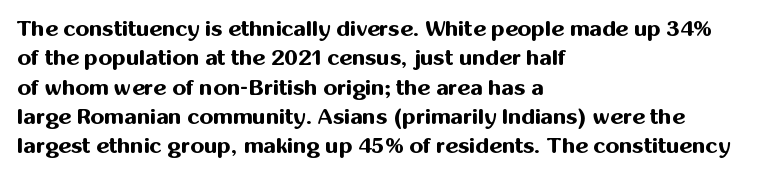
The image shows 22 px bold type, upright; set left-aligned, normal line spacing (1.33x), normal letter spacing, not underlined.
